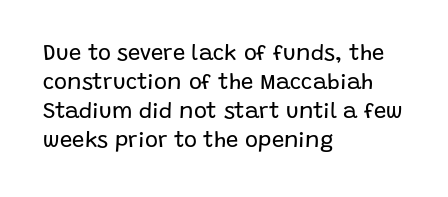
The image shows 22 px text type, upright; set left-aligned, normal line spacing (1.32x), normal letter spacing, not underlined.
